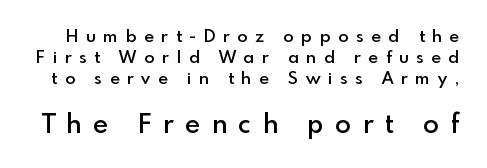
The face used here is rendered with a markedly widened letterfit. Two sizes are in play, and the larger belongs to the second block. This is the in-between weight designers call semibold or demi. Honestly, there is no underline to notice here at all. Characters remain perfectly vertical along every line.
